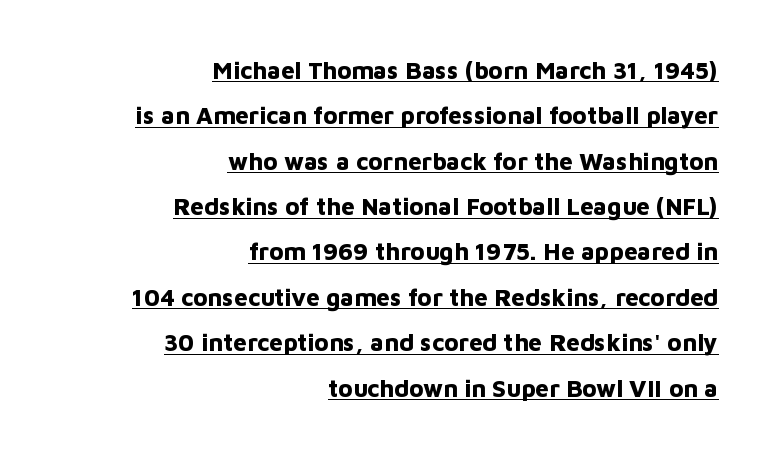
{"italic": "no", "bold": "yes", "underline": "yes", "align": "right", "line_spacing_ratio": 1.89, "letter_spacing": "normal", "letter_spacing_em": 0.0, "glyph_px": 24}
